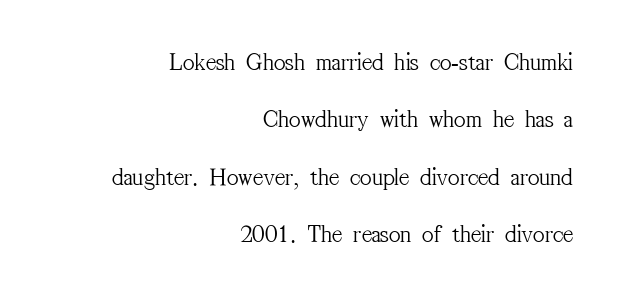
The strip under each line holds only bare page. Ink coverage per letter is moderate at most. Here the glyphs are tracked normally, forming tight word shapes. How would I describe the line gaps? Wide and relaxed. Unlike italic type, these characters show no tilt at all.
